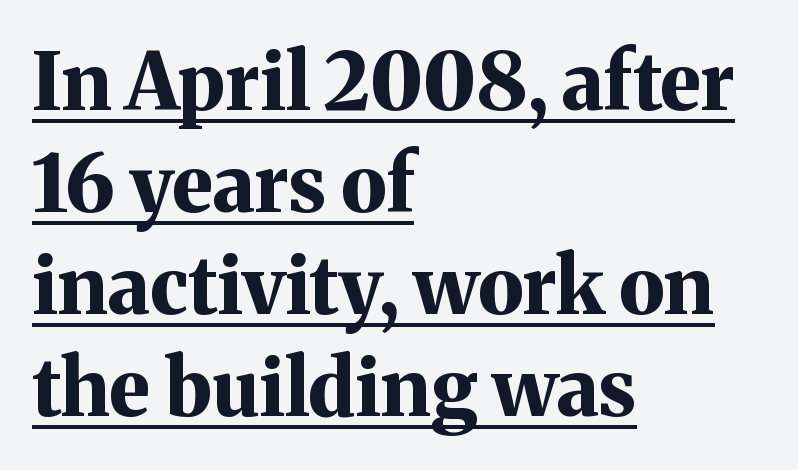
{"serif": "yes", "italic": "no", "bold": "yes", "weight": "bold", "width": "normal", "stroke_contrast": "medium", "x_height": "medium", "monospaced": "no", "underline": "yes", "align": "left", "line_spacing": "normal", "line_spacing_ratio": 1.29, "letter_spacing": "normal", "letter_spacing_em": 0.0, "glyph_px": 79}
